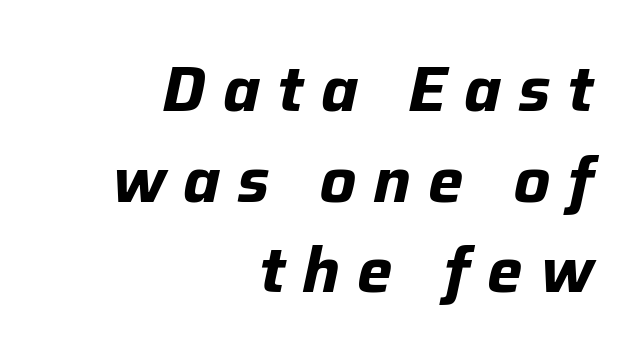
Q: Is the text bold? A: Yes.
Q: Is the text italic (slanted)? A: Yes, it leans right by about 12 degrees.
Q: Is the text underlined? A: No.
Q: How is the paragraph aligned? A: Right-aligned.
Q: Is the spacing between letters normal or unusually wide? A: Unusually wide.
Q: Is the spacing between lines tight, normal or loose? A: Normal.
Q: Width (condensed, normal, or wide)? A: Normal.
Q: Stroke contrast? A: Low.
Q: x-height? A: Medium.
Q: Monospaced? A: No.
